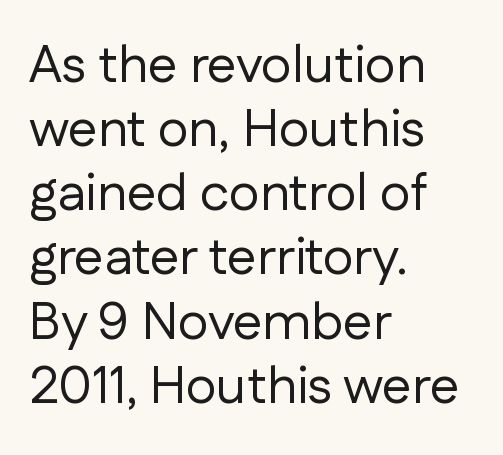
The image shows 53 px regular-weight sans-serif type, upright; set left-aligned, line spacing 1.21x, normal letter spacing, not underlined; low stroke contrast and a medium x-height.
